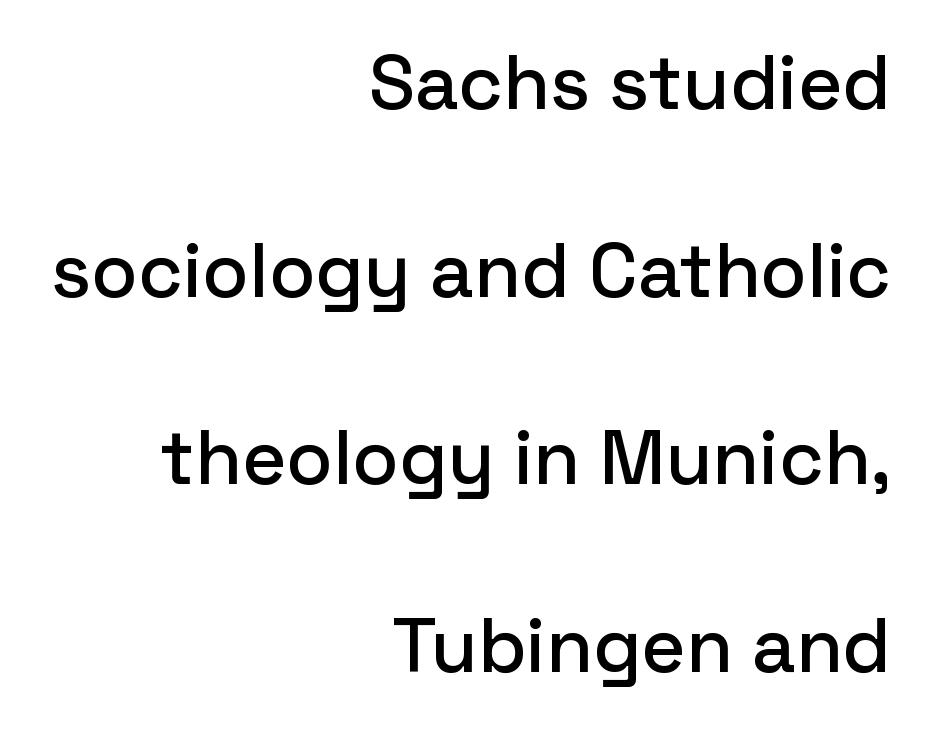
The image shows 76 px sans-serif type, upright; set right-aligned, loose line spacing (2.47x), normal letter spacing, not underlined; low stroke contrast and a medium x-height.
